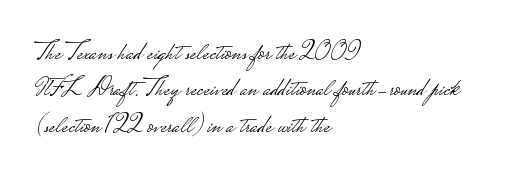
Q: Is the text bold? A: No.
Q: Is the text italic (slanted)? A: Yes.
Q: Is the text underlined? A: No.
Q: How is the paragraph aligned? A: Left-aligned.
Q: Is the spacing between letters normal or unusually wide? A: Normal.
Q: Is the spacing between lines tight, normal or loose? A: Normal.
